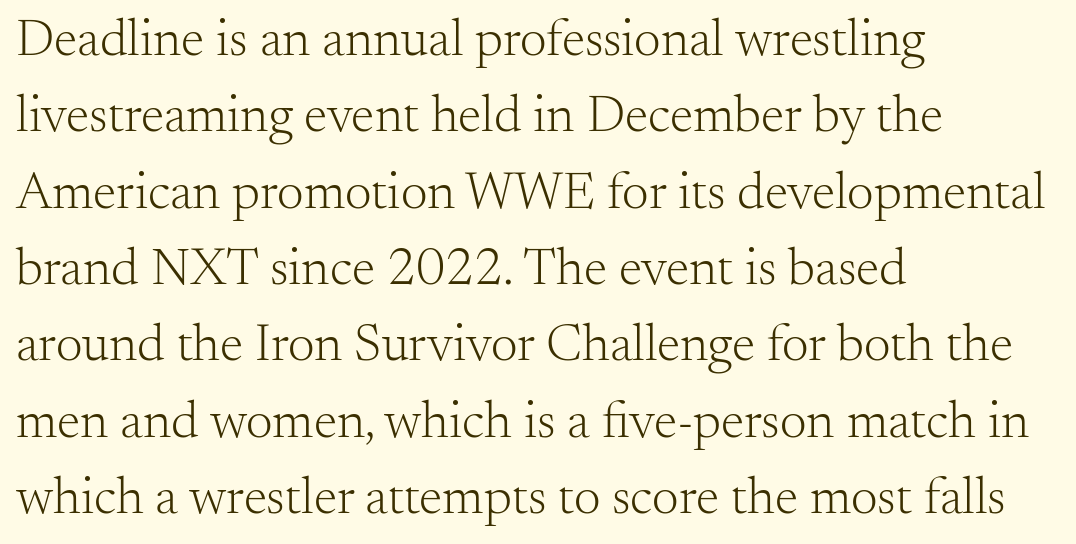
Q: Is the text bold? A: No.
Q: Is the text italic (slanted)? A: No, it is upright.
Q: Is the typeface a serif or a sans-serif typeface? A: Serif.
Q: Is the text underlined? A: No.
Q: How is the paragraph aligned? A: Left-aligned.
Q: Is the spacing between letters normal or unusually wide? A: Normal.
Q: Is the spacing between lines tight, normal or loose? A: Normal.
Q: Width (condensed, normal, or wide)? A: Normal.
Q: Stroke contrast? A: Medium.
Q: x-height? A: Small.
Q: Monospaced? A: No.
